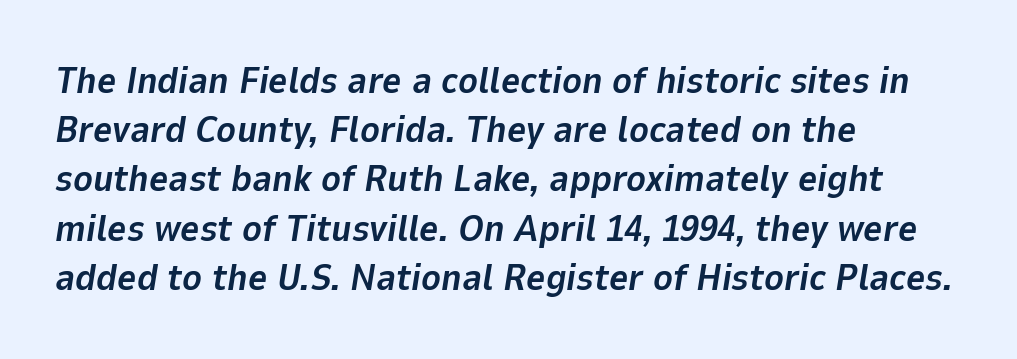
{"italic": "yes", "lean": "right", "slant_degrees": 9, "bold": "yes", "weight": "bold", "width": "normal", "stroke_contrast": "low", "x_height": "medium", "monospaced": "no", "underline": "no", "align": "left", "line_spacing": "normal", "line_spacing_ratio": 1.33, "letter_spacing": "normal", "letter_spacing_em": 0.0, "glyph_px": 37}
